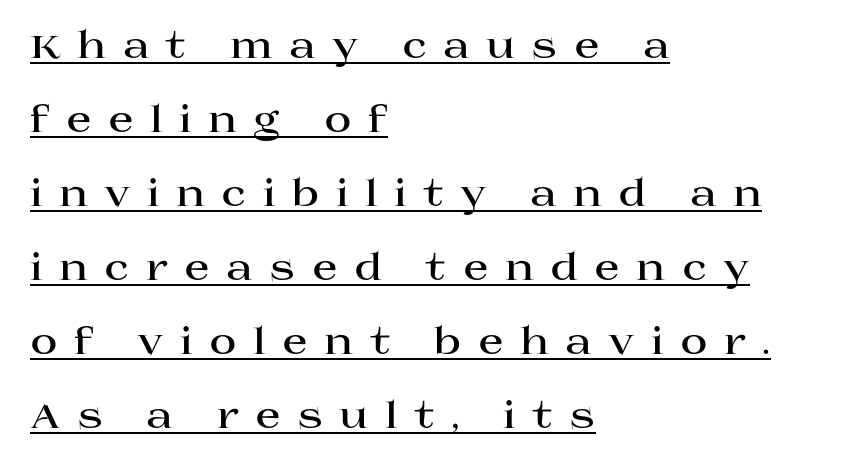
The image shows 37 px bold, wide serif type, upright; set left-aligned, loose line spacing (2.0x), unusually wide letter spacing (+0.44 em), underlined; high stroke contrast and a large x-height.
